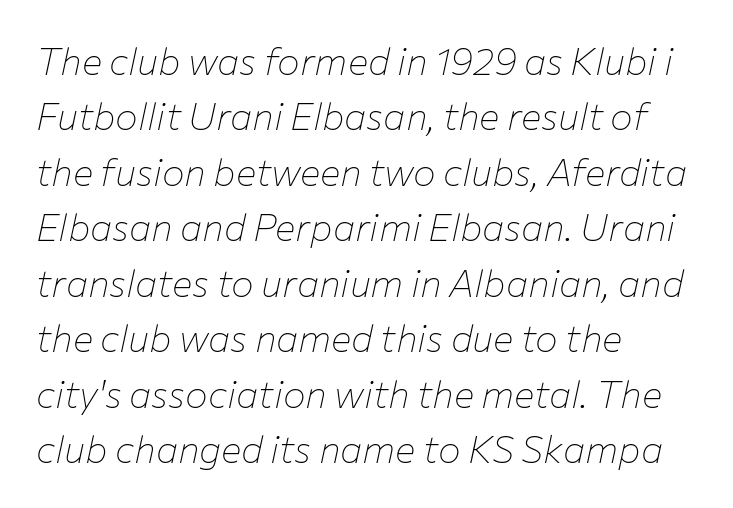
The rows are spaced the way most documents space them. The lettering tilts uniformly, giving the passage an italic look. The baseline area is clear. The paragraph has a hard left edge and a soft right edge.
